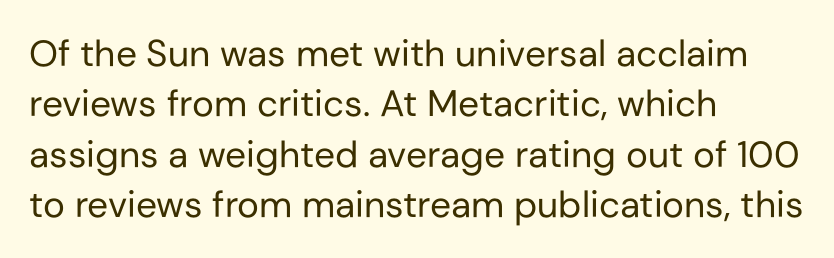
The image shows 37 px regular-weight sans-serif type, upright; set left-aligned, normal line spacing (1.36x), normal letter spacing, not underlined; low stroke contrast and a medium x-height.
